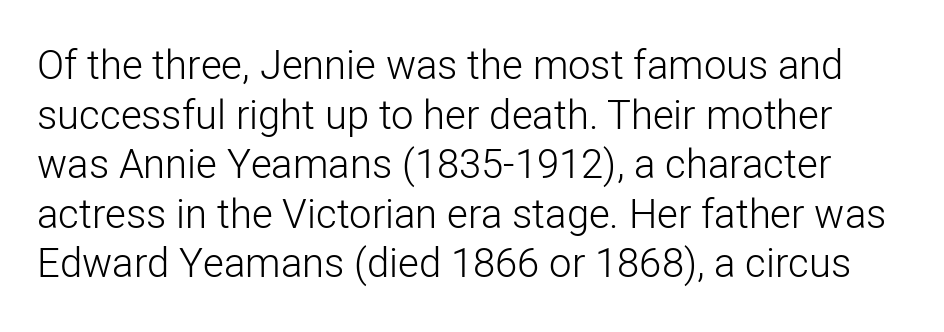
These lines were composed using upright roman letters. You could not count columns in this text — the font is proportionally spaced. Caption: face not bold, strokes unweighted. The foot of each line stays bare and open. Look at the bottom of the vertical strokes: they stop flat, with no serifs. There is no visible air inserted between adjacent glyphs.
